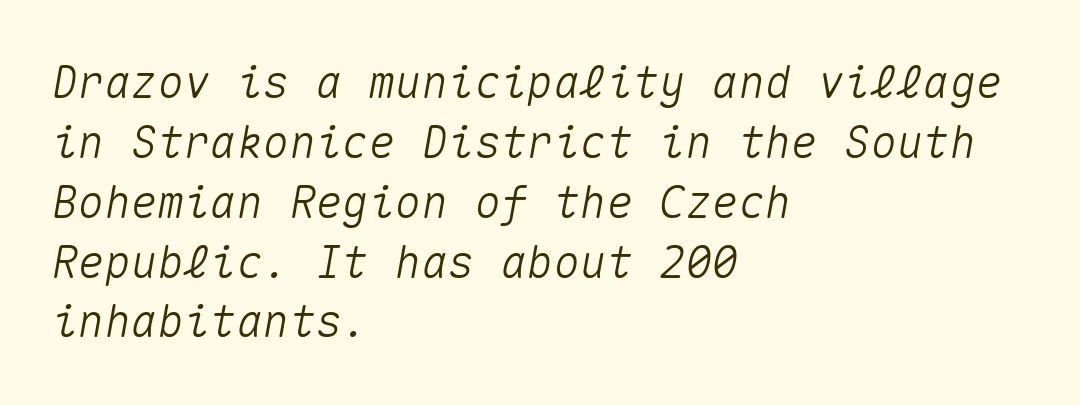
Q: Is the text italic (slanted)? A: Yes, it leans right by about 10 degrees.
Q: Is the text underlined? A: No.
Q: How is the paragraph aligned? A: Left-aligned.
Q: Is the spacing between letters normal or unusually wide? A: Normal.
Q: Is the spacing between lines tight, normal or loose? A: Normal.
Q: Width (condensed, normal, or wide)? A: Normal.
Q: Stroke contrast? A: Medium.
Q: x-height? A: Medium.
Q: Monospaced? A: Yes.
